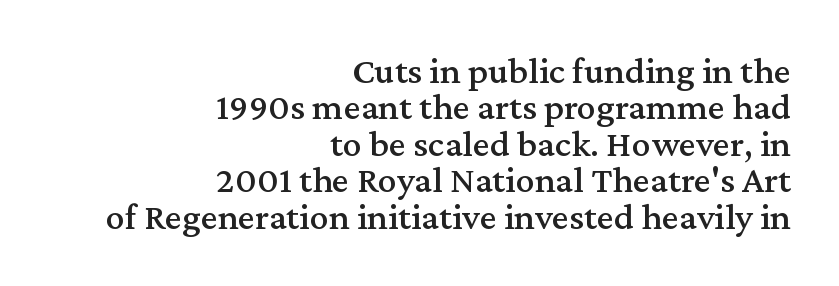
Small tapered or slab feet sit at the stroke ends, so this counts as serif. There is no visible air inserted between adjacent glyphs. The block of text is dense from top to bottom, with scant space between rows. This sample uses an upright cut, with every glyph sitting square on the baseline.
